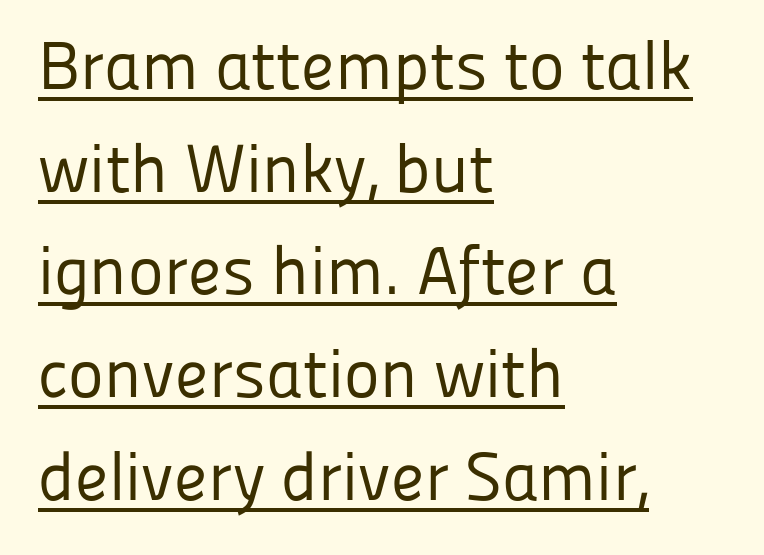
Q: Is the text bold? A: No.
Q: Is the text italic (slanted)? A: No, it is upright.
Q: Is the typeface a serif or a sans-serif typeface? A: Sans-serif.
Q: Is the text underlined? A: Yes.
Q: How is the paragraph aligned? A: Left-aligned.
Q: Is the spacing between letters normal or unusually wide? A: Normal.
Q: Is the spacing between lines tight, normal or loose? A: Normal.
Q: Width (condensed, normal, or wide)? A: Normal.
Q: Stroke contrast? A: Low.
Q: x-height? A: Medium.
Q: Monospaced? A: No.
